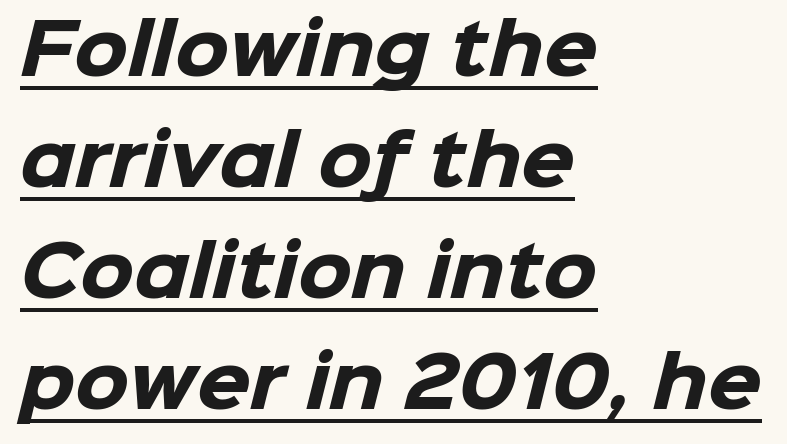
The image shows 69 px heavy sans-serif type; set left-aligned, normal line spacing (1.61x), normal letter spacing, underlined; low stroke contrast and a medium x-height.
